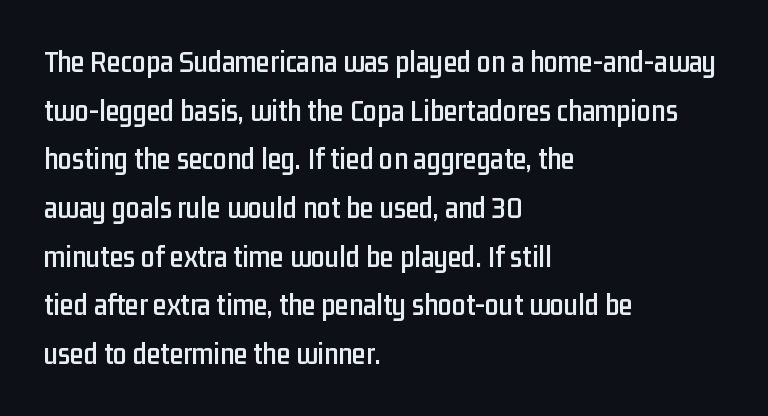
The image shows 31 px condensed sans-serif type, upright; set left-aligned, normal line spacing (1.57x), normal letter spacing, not underlined; low stroke contrast and a medium x-height.
